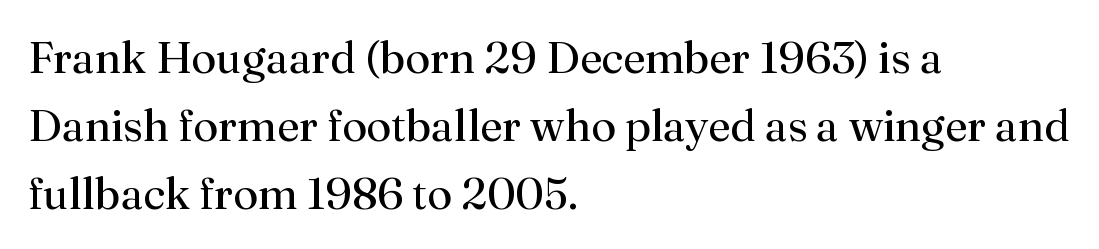
The image shows 45 px regular-weight serif type, upright; set left-aligned, normal line spacing (1.51x), normal letter spacing, not underlined; medium stroke contrast and a small x-height.
